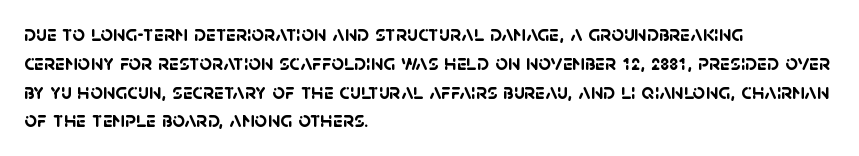
Q: Is the text bold? A: Yes.
Q: Is the text underlined? A: No.
Q: How is the paragraph aligned? A: Left-aligned.
Q: Is the spacing between letters normal or unusually wide? A: Normal.
Q: Is the spacing between lines tight, normal or loose? A: Normal.
